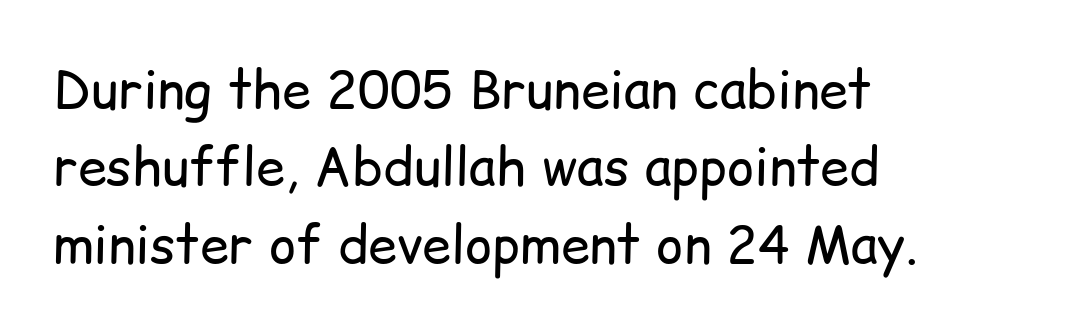
{"serif": "no", "italic": "no", "bold": "no", "weight": "regular", "width": "normal", "stroke_contrast": "low", "x_height": "medium", "monospaced": "no", "underline": "no", "align": "left", "line_spacing": "normal", "line_spacing_ratio": 1.49, "letter_spacing": "normal", "letter_spacing_em": 0.0, "glyph_px": 52}
